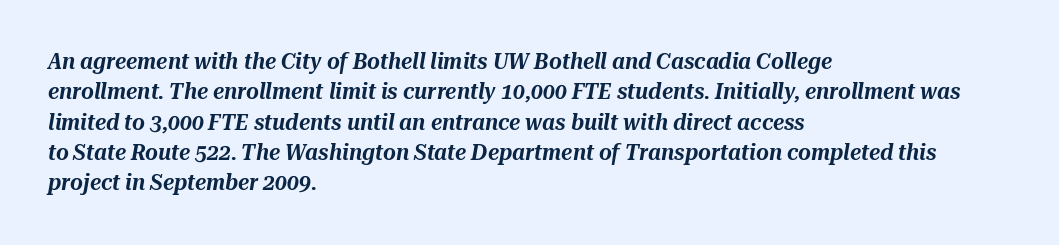
The image shows 22 px text type, italic (leaning right); set left-aligned, normal line spacing (1.38x), normal letter spacing, not underlined.
